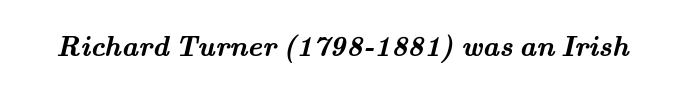
Does extra space separate the letters? No, they use regular spacing. How heavy is the stroke? Heavy — this is a bold. A clean baseline with only descenders dipping below it. Small tapered or slab feet sit at the stroke ends, so this counts as serif. You could not count columns in this text — the font is proportionally spaced.
